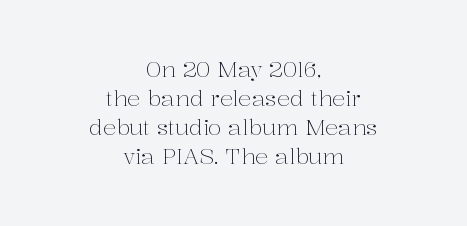
The image shows 22 px text type, upright; set centered, normal line spacing (1.32x), normal letter spacing, not underlined.
